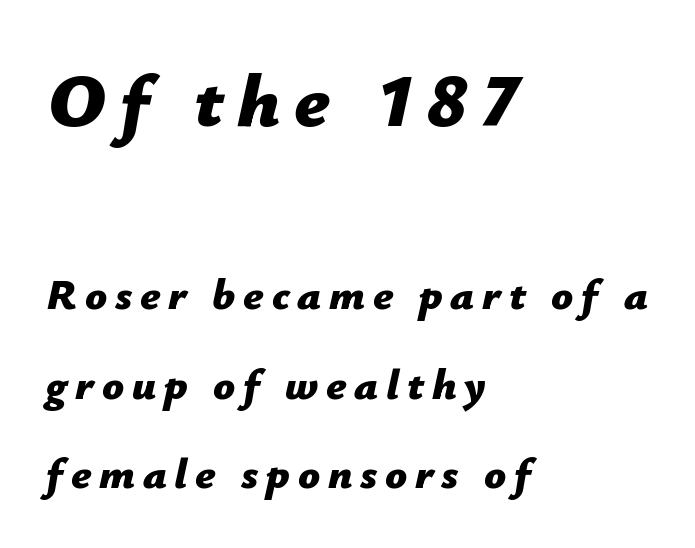
Q: Is the text bold? A: Yes.
Q: Is the text italic (slanted)? A: Yes, it leans right by about 12 degrees.
Q: Is the text underlined? A: No.
Q: How is the paragraph aligned? A: Left-aligned.
Q: Is the spacing between lines tight, normal or loose? A: Loose.
Q: Which block of text is set in a larger size, the first (top) or the second (bottom)? A: The first (top) one.
Q: Width (condensed, normal, or wide)? A: Normal.
Q: Stroke contrast? A: Low.
Q: x-height? A: Medium.
Q: Monospaced? A: No.
